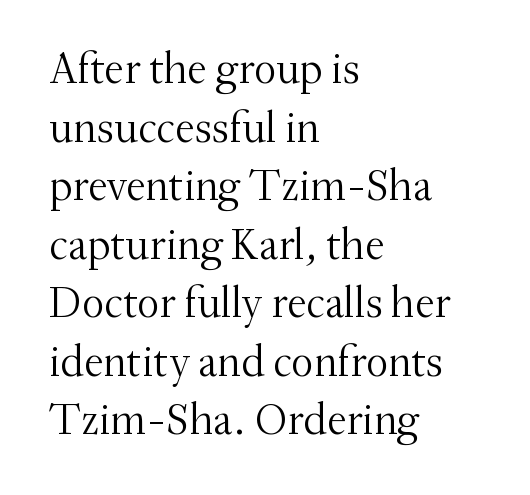
Italic: no, the glyphs are upright roman. The rendering uses natural spacing where letterforms have individual widths. Descender tails drop into unmarked territory. Serif or sans? Serif — the stroke terminals have little feet. On a weight scale, this lands at 450 or below.
